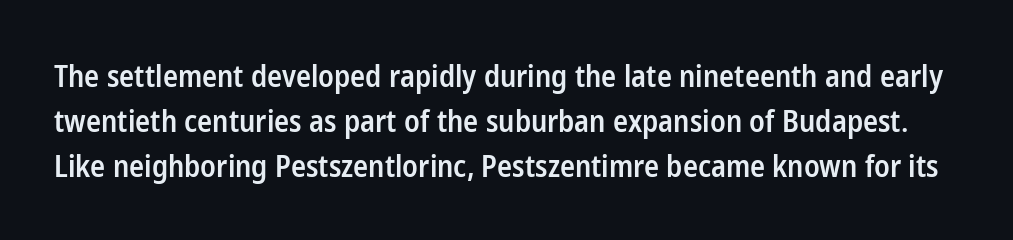
Q: Is the text bold? A: Semi-bold.
Q: Is the text italic (slanted)? A: No, it is upright.
Q: Is the typeface a serif or a sans-serif typeface? A: Sans-serif.
Q: Is the text underlined? A: No.
Q: Is the spacing between letters normal or unusually wide? A: Normal.
Q: Is the spacing between lines tight, normal or loose? A: Normal.
Q: Width (condensed, normal, or wide)? A: Condensed.
Q: Stroke contrast? A: Low.
Q: x-height? A: Medium.
Q: Monospaced? A: No.
